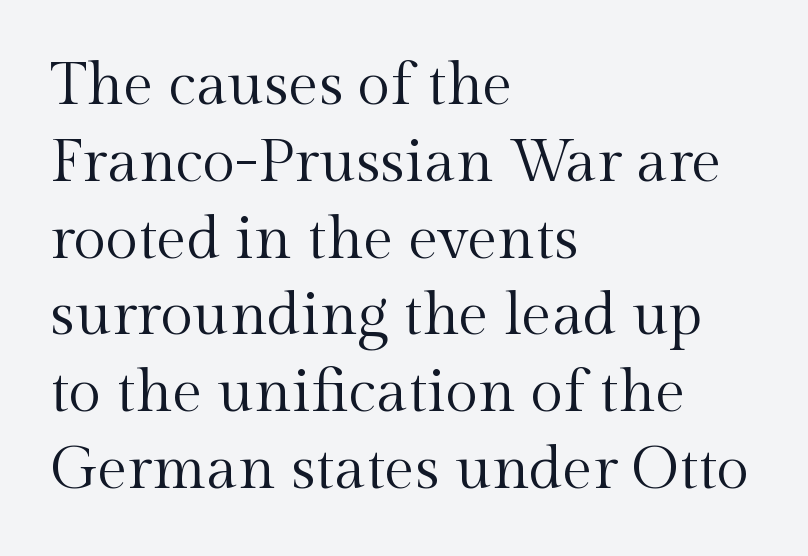
Unlike a clean sans, this face finishes its strokes with serifs. The letters stand upright; this is a roman face. The letterforms sit at book weight or below. The letters advance in unequal steps, a hallmark of proportional type. What's the leading like? Ordinary, nothing unusual.
